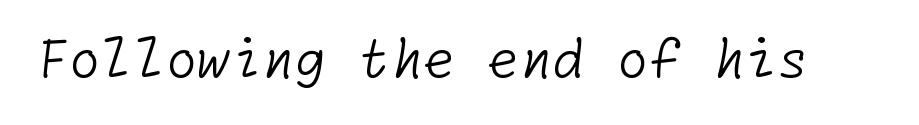
Default kerning and tracking; the words read as compact shapes. Stroke mass is kept to a normal reading level or below. A bare baseline throughout the passage. You can tell from the bare stems that sans-serif type was used.
